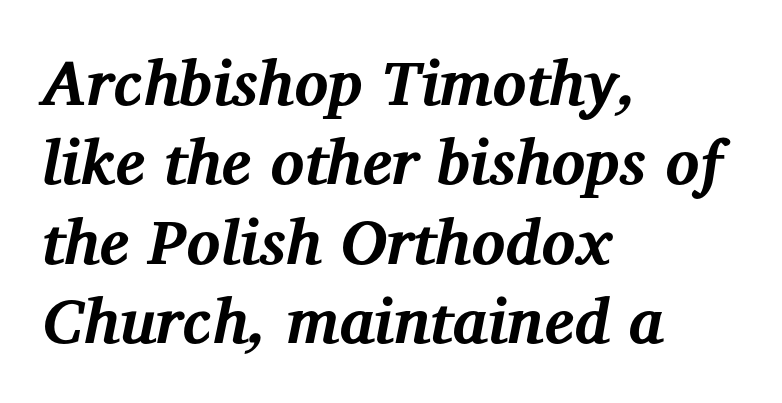
How would I describe the line gaps? Plain and ordinary. The line texture is even and compact thanks to regular tracking. In terms of letterform style, serifs are clearly present. The passage shown is not underscored anywhere. Horizontally, the lines are justified to the leading edge only.
